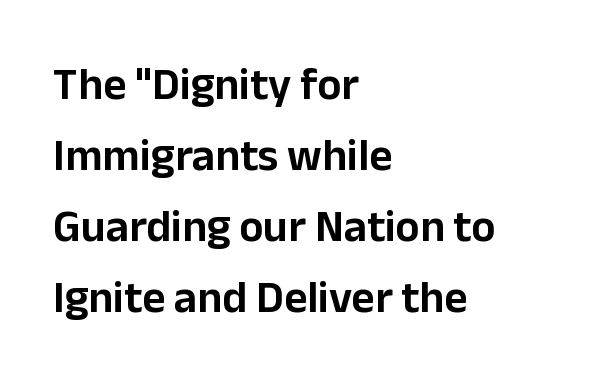
The image shows 45 px sans-serif type, upright; set left-aligned, normal line spacing (1.58x), normal letter spacing, not underlined; low stroke contrast and a medium x-height.
